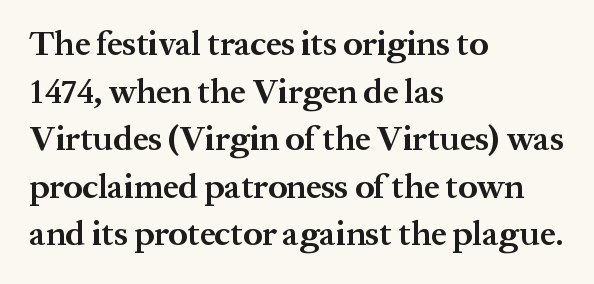
The image shows 34 px bold serif type, upright; set left-aligned, normal line spacing (1.4x), normal letter spacing, not underlined; medium stroke contrast and a medium x-height.
